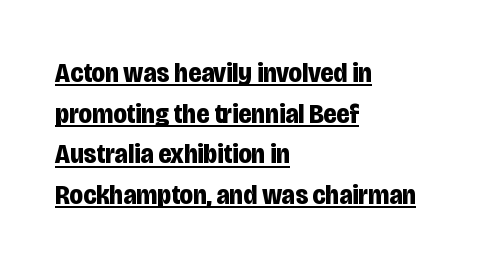
Students, observe the line beneath the letters — that is underlining. Heavy-handed strokes throughout: this text is bold. Honestly, the row spacing looks completely unremarkable. These lines are composed in type without serifs. Spacing verdict: proportional, widths tailored to each character.
